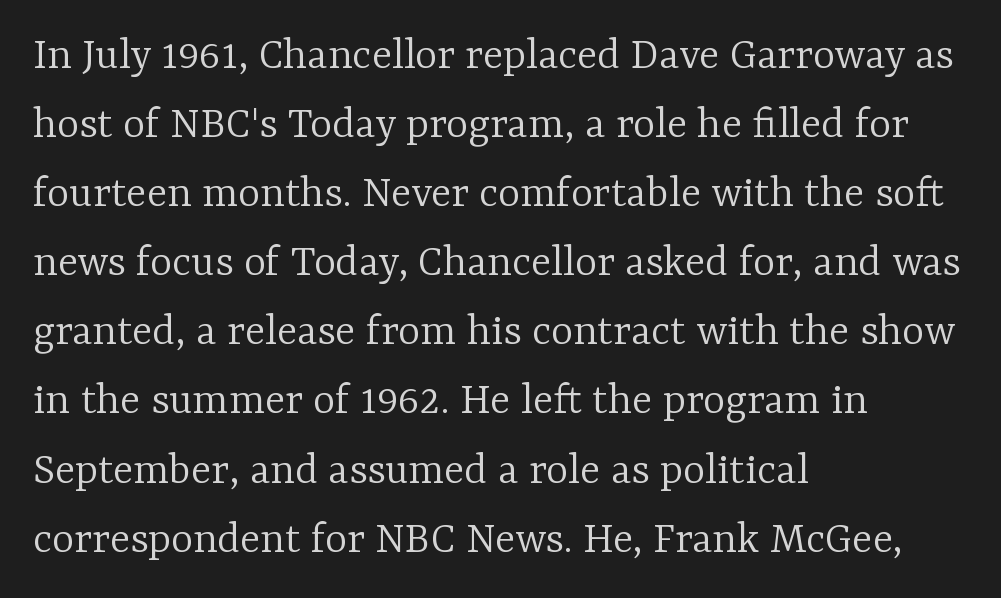
The image shows 47 px light serif type, upright; set left-aligned, normal line spacing (1.47x), normal letter spacing, not underlined; low stroke contrast and a medium x-height.
